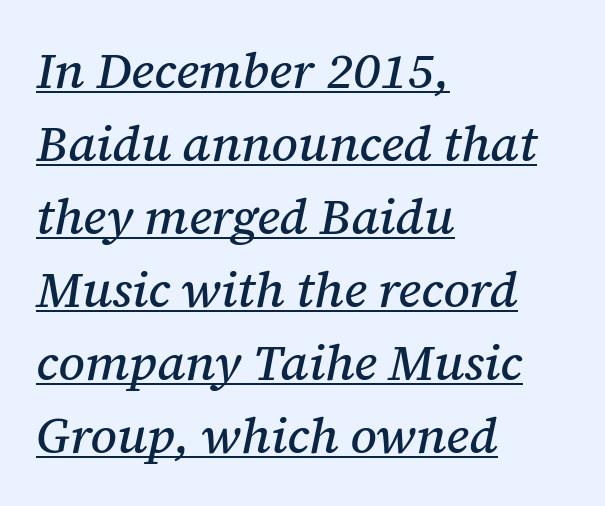
{"serif": "yes", "italic": "yes", "lean": "right", "slant_degrees": 12, "width": "normal", "stroke_contrast": "medium", "x_height": "medium", "monospaced": "no", "underline": "yes", "align": "left", "line_spacing": "normal", "line_spacing_ratio": 1.46, "letter_spacing": "normal", "letter_spacing_em": 0.0, "glyph_px": 50}
